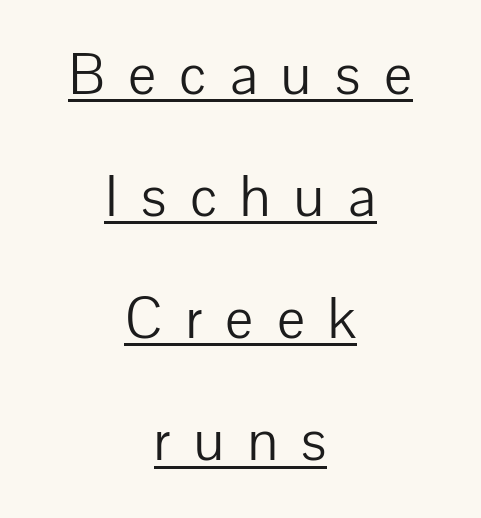
{"serif": "no", "italic": "no", "bold": "no", "weight": "light", "width": "normal", "stroke_contrast": "low", "x_height": "medium", "monospaced": "no", "underline": "yes", "align": "center", "line_spacing": "loose", "line_spacing_ratio": 2.07, "letter_spacing": "wide", "letter_spacing_em": 0.4, "glyph_px": 59}
